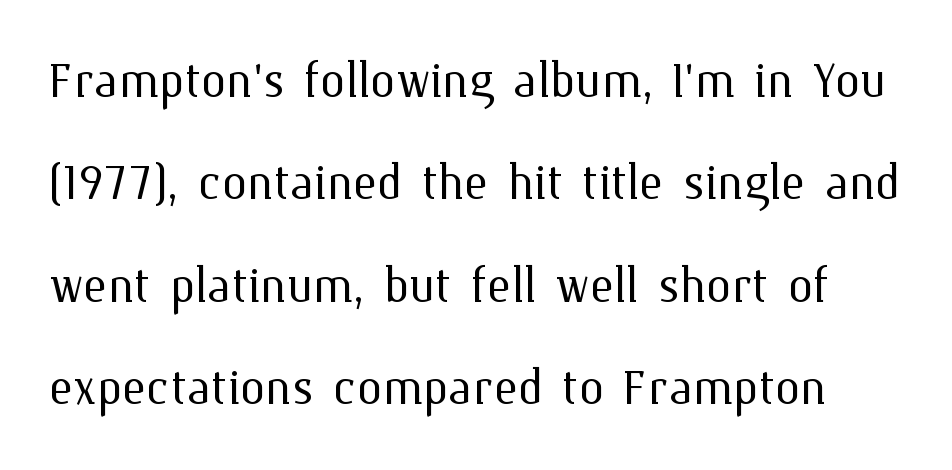
Q: Is the text bold? A: No.
Q: Is the text italic (slanted)? A: No, it is upright.
Q: Is the text underlined? A: No.
Q: Is the spacing between letters normal or unusually wide? A: Normal.
Q: Is the spacing between lines tight, normal or loose? A: Normal.
Q: Width (condensed, normal, or wide)? A: Normal.
Q: Stroke contrast? A: Medium.
Q: x-height? A: Medium.
Q: Monospaced? A: No.
